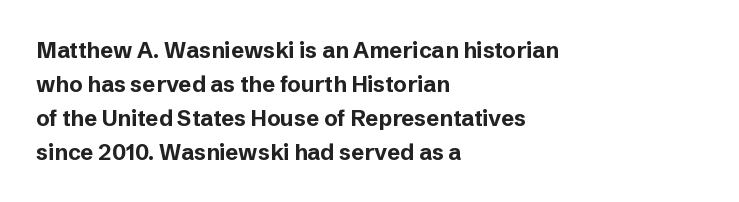
{"italic": "no", "bold": "yes", "underline": "no", "align": "left", "line_spacing": "normal", "line_spacing_ratio": 1.54, "letter_spacing": "normal", "letter_spacing_em": 0.0, "glyph_px": 22}
